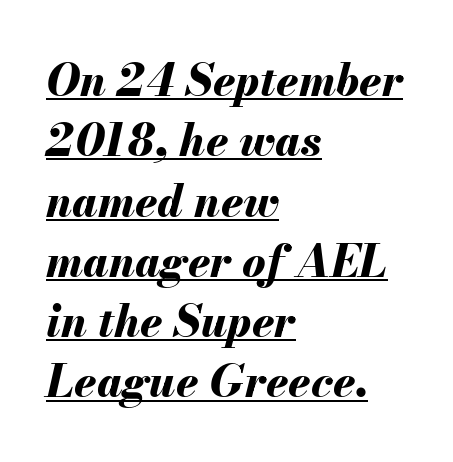
Q: Is the text bold? A: Yes.
Q: Is the text italic (slanted)? A: Yes, it leans right by about 13 degrees.
Q: Is the text underlined? A: Yes.
Q: How is the paragraph aligned? A: Left-aligned.
Q: Is the spacing between letters normal or unusually wide? A: Normal.
Q: Is the spacing between lines tight, normal or loose? A: Normal.
Q: Width (condensed, normal, or wide)? A: Normal.
Q: Stroke contrast? A: Medium.
Q: x-height? A: Small.
Q: Monospaced? A: No.
